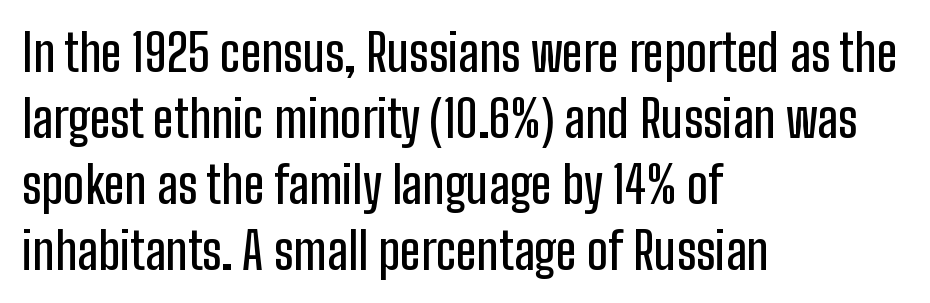
{"serif": "no", "italic": "no", "width": "condensed", "stroke_contrast": "low", "x_height": "medium", "monospaced": "no", "underline": "no", "align": "left", "line_spacing": "normal", "line_spacing_ratio": 1.32, "letter_spacing": "normal", "letter_spacing_em": 0.0, "glyph_px": 50}
